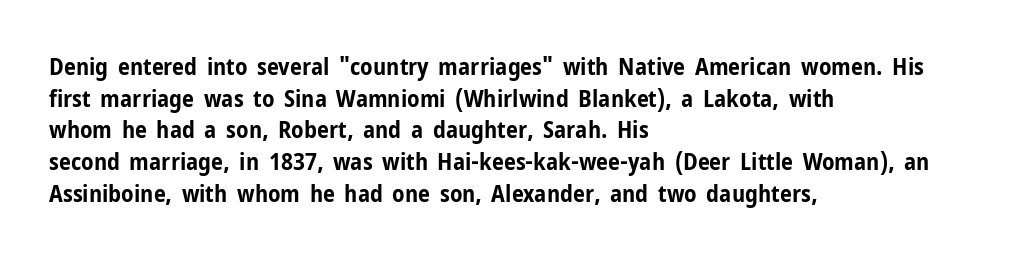
Honestly, the letter spacing is just normal — you wouldn't notice it. One glance says typical: line gaps are just what's usual. These lines stack with their left ends in a neat column. The type sits square on the baseline with zero lean. Descender tails drop into unmarked territory. How heavy is the stroke? Heavy — this is a bold.
